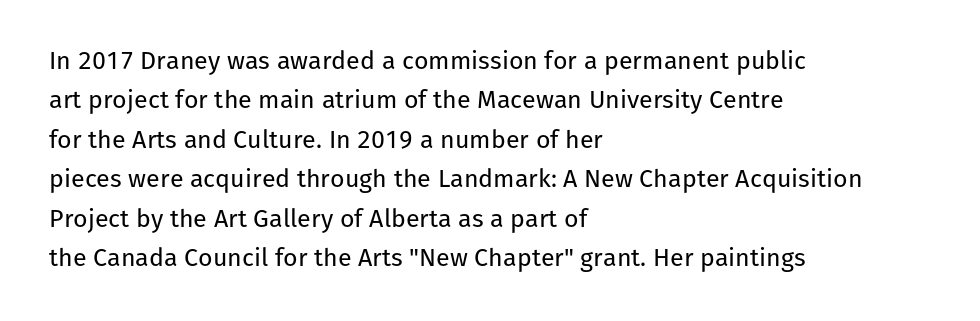
The image shows 25 px text type, upright; set left-aligned, normal line spacing (1.58x), normal letter spacing, not underlined.
